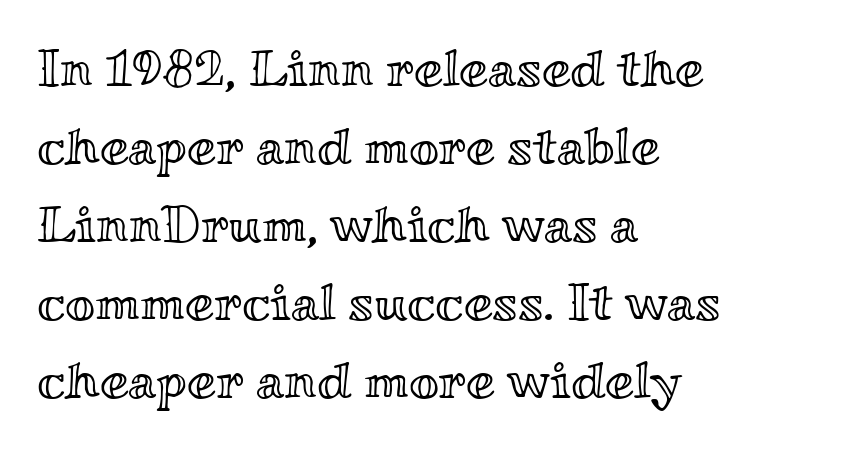
Q: Is the text italic (slanted)? A: No, it is upright.
Q: Is the text underlined? A: No.
Q: How is the paragraph aligned? A: Left-aligned.
Q: Is the spacing between letters normal or unusually wide? A: Normal.
Q: Is the spacing between lines tight, normal or loose? A: Normal.
Q: Width (condensed, normal, or wide)? A: Wide.
Q: x-height? A: Small.
Q: Monospaced? A: No.
